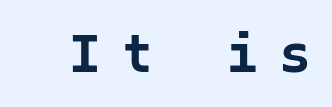
No italicization has been applied; the sample stays upright. Short note: letters widely spaced. Students, this is bold: see how much ink each stroke carries. Regarding serifs, this sample does without them.
